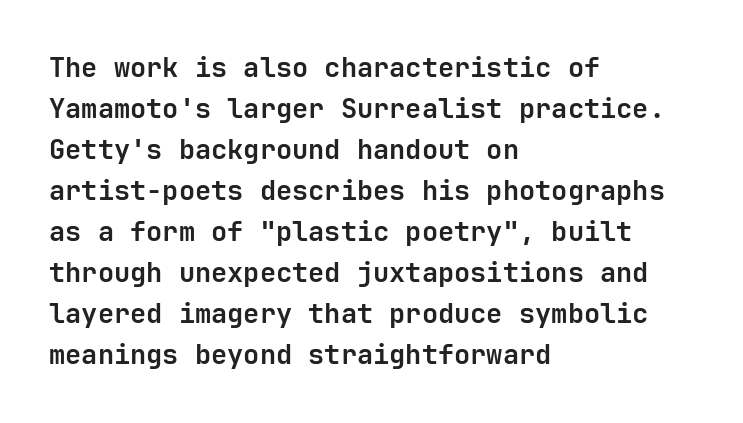
Line beginnings align vertically; line endings do not. Between one letter and the next there's only the usual sliver of space. Notice how descenders clear the ascenders below comfortably — that's standard leading. Does the lettering tilt? It doesn't — this is upright. Letters rest on an invisible, unmarked baseline.
